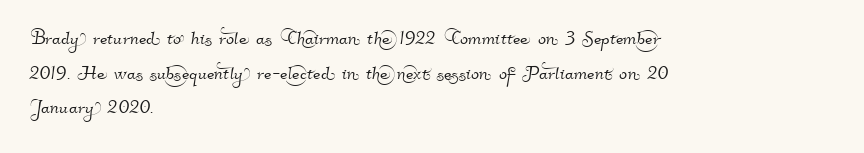
{"underline": "no", "align": "left", "line_spacing": "normal", "line_spacing_ratio": 1.44, "letter_spacing": "normal", "letter_spacing_em": 0.0, "glyph_px": 24}
